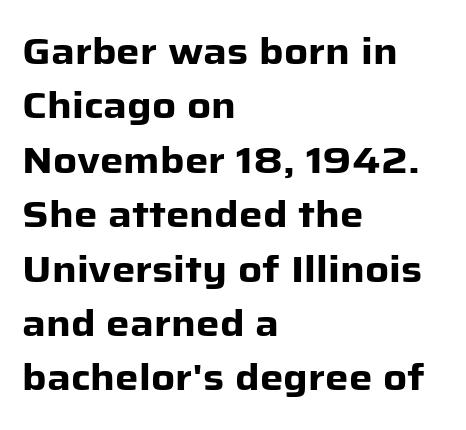
The image shows 37 px heavy sans-serif type, upright; set left-aligned, normal line spacing (1.47x), normal letter spacing, not underlined; low stroke contrast and a medium x-height.
